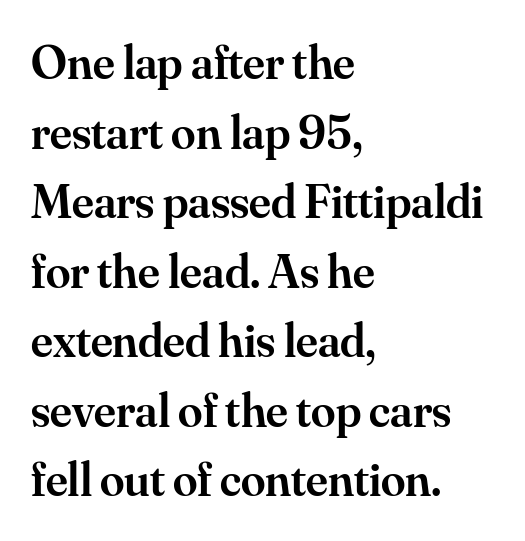
{"serif": "yes", "italic": "no", "bold": "semi", "weight": "semibold", "width": "normal", "stroke_contrast": "medium", "x_height": "small", "monospaced": "no", "underline": "no", "align": "left", "line_spacing": "normal", "line_spacing_ratio": 1.42, "letter_spacing": "normal", "letter_spacing_em": 0.0, "glyph_px": 49}
